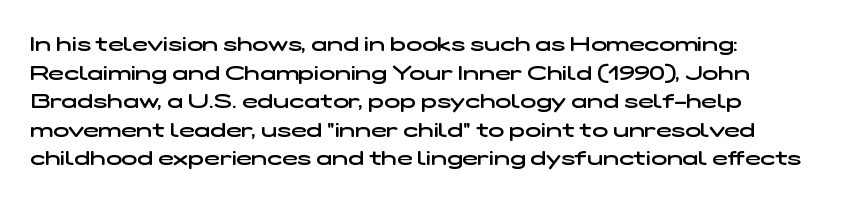
Which margin do the lines hug? The left one — the right edge is uneven. This sample keeps an unexceptional amount of space between lines. The baseline area is clear. Weight: semibold (demi). This rendering leaves character spacing at its baseline value.
